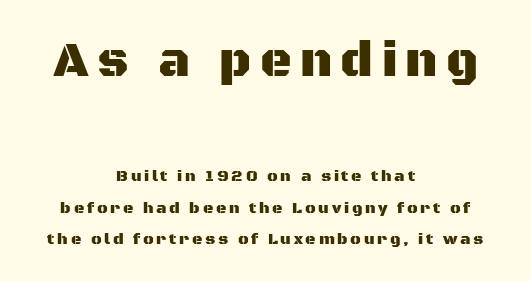
Q: Is the text italic (slanted)? A: No, it is upright.
Q: Is the typeface a serif or a sans-serif typeface? A: Sans-serif.
Q: Is the text underlined? A: No.
Q: How is the paragraph aligned? A: Centered.
Q: Is the spacing between lines tight, normal or loose? A: Loose.
Q: Which block of text is set in a larger size, the first (top) or the second (bottom)? A: The first (top) one.
Q: Width (condensed, normal, or wide)? A: Normal.
Q: Stroke contrast? A: Medium.
Q: x-height? A: Large.
Q: Monospaced? A: No.
